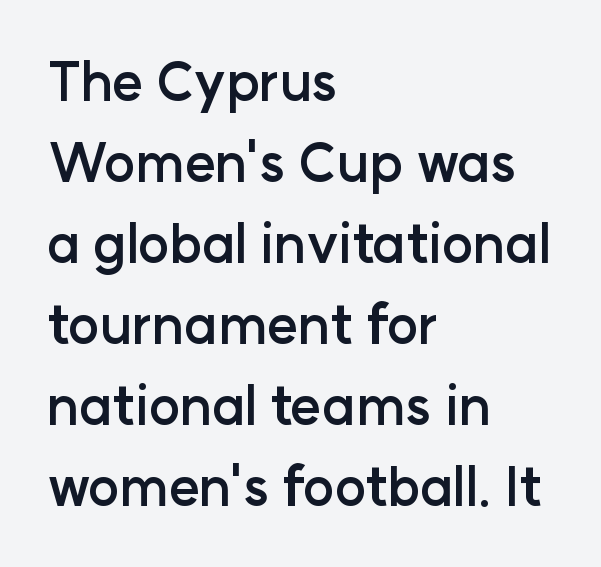
Is the block centered? No — it sits flush against the left margin. Bold? Absolutely — the strokes are thick and heavy. What's the leading like? Ordinary, nothing unusual. The passage shown is typed in a proportional face where columns would drift. Designer's note — italics off, roman on.
